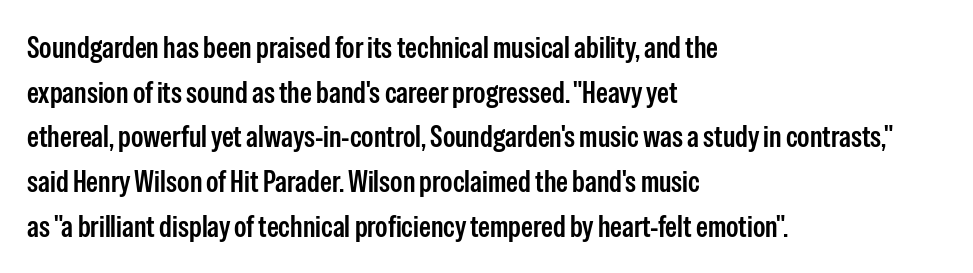
The image shows 30 px condensed sans-serif type, upright; set left-aligned, normal line spacing (1.49x), normal letter spacing, not underlined; low stroke contrast and a medium x-height.
